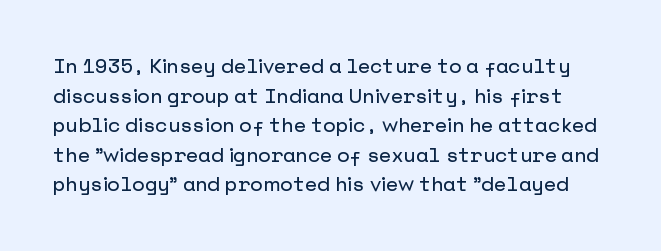
Q: Is the text italic (slanted)? A: No, it is upright.
Q: Is the text underlined? A: No.
Q: Is the spacing between letters normal or unusually wide? A: Normal.
Q: Is the spacing between lines tight, normal or loose? A: Normal.
